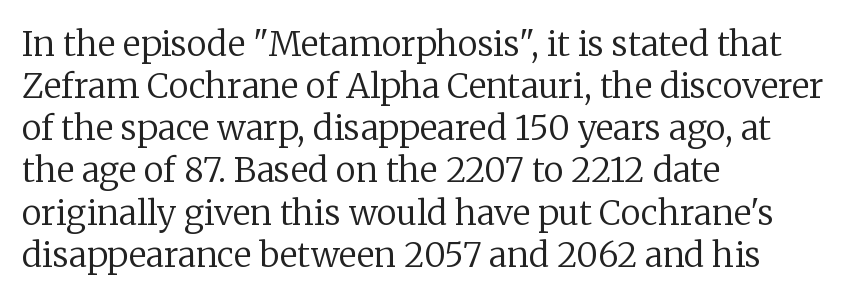
The image shows 34 px regular-weight serif type, upright; set left-aligned, line spacing 1.24x, normal letter spacing, not underlined; low stroke contrast and a medium x-height.
